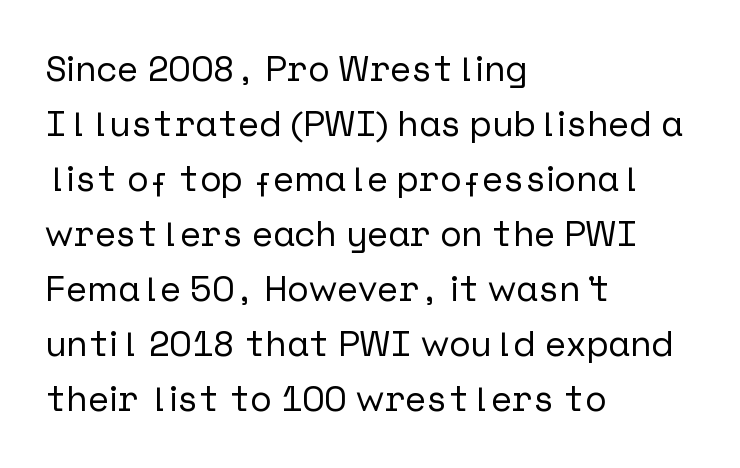
Horizontal bands of white between lines are of average thickness. Rendered with straight, roman letterforms. The passage is arranged the way most books set body copy — flush left. In terms of letterspacing, this is plain default setting.
